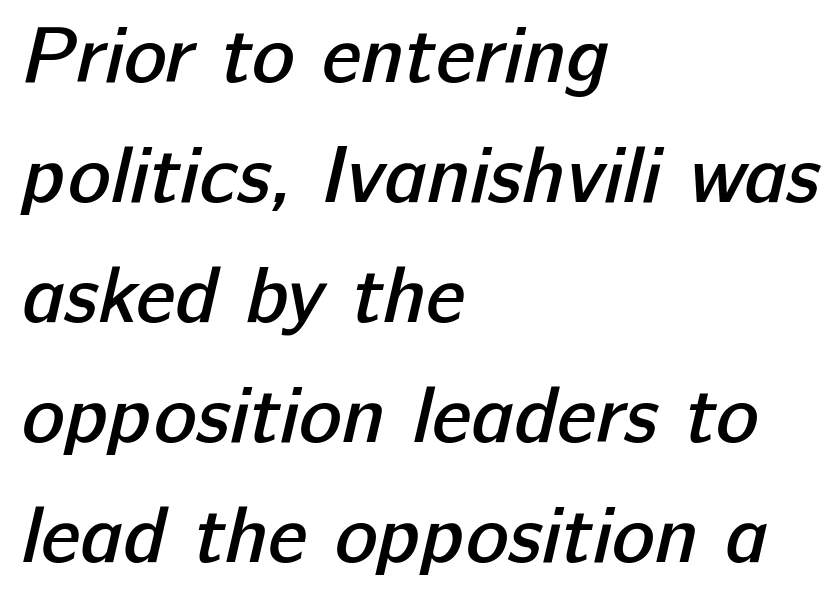
The image shows 80 px semibold sans-serif type; set left-aligned, normal line spacing (1.5x), normal letter spacing, not underlined; low stroke contrast and a medium x-height.
